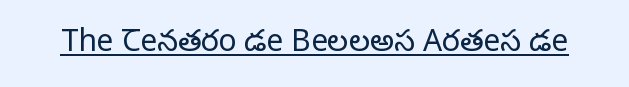
The letters advance in unequal steps, a hallmark of proportional type. This is underlined copy, the kind a proofreader might mark for attention. The type sits square on the baseline with zero lean. These lines are composed in type with serifs.
